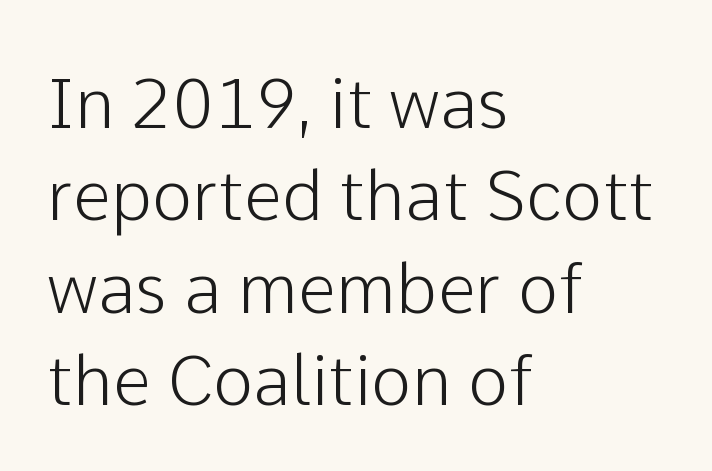
Q: Is the text italic (slanted)? A: No, it is upright.
Q: Is the typeface a serif or a sans-serif typeface? A: Sans-serif.
Q: Is the text underlined? A: No.
Q: How is the paragraph aligned? A: Left-aligned.
Q: Is the spacing between letters normal or unusually wide? A: Normal.
Q: Is the spacing between lines tight, normal or loose? A: Normal.
Q: Width (condensed, normal, or wide)? A: Normal.
Q: Stroke contrast? A: Low.
Q: x-height? A: Medium.
Q: Monospaced? A: No.
